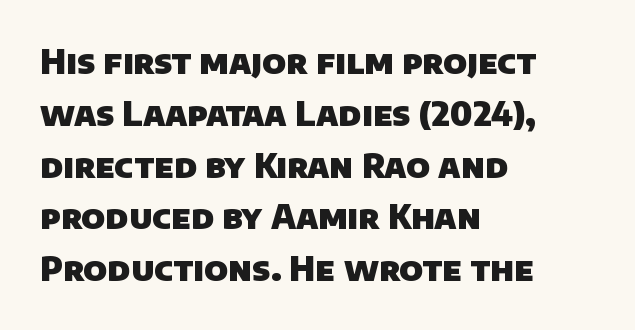
Q: Is the text bold? A: Yes.
Q: Is the typeface a serif or a sans-serif typeface? A: Sans-serif.
Q: Is the text underlined? A: No.
Q: How is the paragraph aligned? A: Left-aligned.
Q: Is the spacing between letters normal or unusually wide? A: Normal.
Q: Is the spacing between lines tight, normal or loose? A: Normal.
Q: Width (condensed, normal, or wide)? A: Normal.
Q: Stroke contrast? A: Low.
Q: x-height? A: Large.
Q: Monospaced? A: No.
